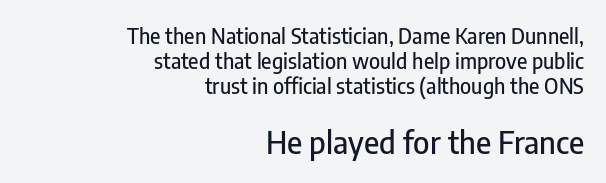
The image shows 31 px condensed sans-serif type, upright; set right-aligned, line spacing 1.19x, normal letter spacing, not underlined; the second (bottom) block is 1.48x larger; low stroke contrast and a medium x-height.
